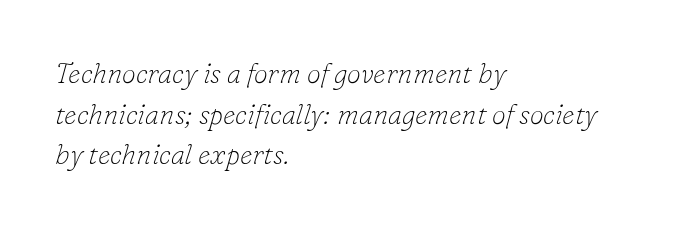
Q: Is the text bold? A: No.
Q: Is the text italic (slanted)? A: Yes, it leans right by about 16 degrees.
Q: Is the typeface a serif or a sans-serif typeface? A: Serif.
Q: Is the text underlined? A: No.
Q: How is the paragraph aligned? A: Left-aligned.
Q: Is the spacing between letters normal or unusually wide? A: Normal.
Q: Is the spacing between lines tight, normal or loose? A: Normal.
Q: Width (condensed, normal, or wide)? A: Normal.
Q: Stroke contrast? A: Low.
Q: x-height? A: Small.
Q: Monospaced? A: No.
